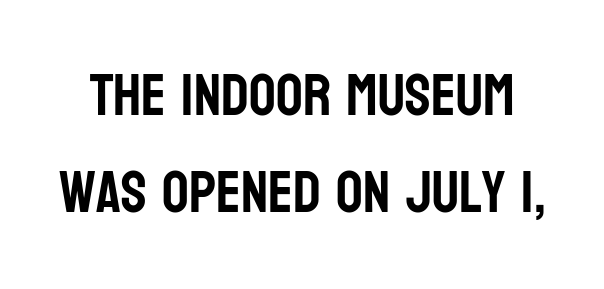
The image shows 59 px condensed sans-serif type, upright; set normal line spacing (1.64x), normal letter spacing, not underlined; low stroke contrast and a large x-height.
